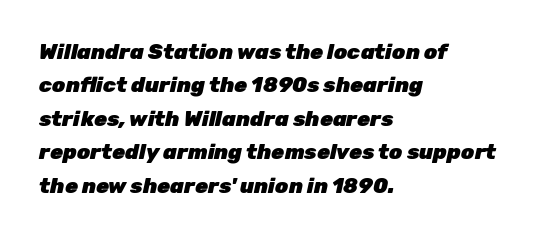
Honestly, the letter spacing is just normal — you wouldn't notice it. This sample is left-justified, so line endings fall wherever the words run out. Does the lettering tilt? It does — this is italic. The designer left line spacing at the default. Descenders hang freely into open space.
